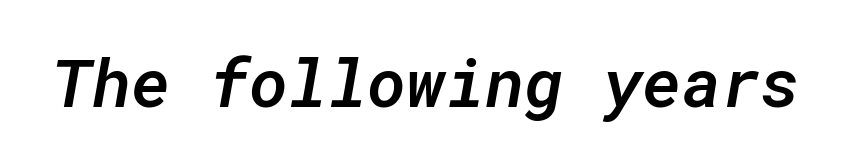
Q: Is the text bold? A: Semi-bold.
Q: Is the text italic (slanted)? A: Yes, it leans right by about 10 degrees.
Q: Is the text underlined? A: No.
Q: Is the spacing between letters normal or unusually wide? A: Normal.
Q: Width (condensed, normal, or wide)? A: Normal.
Q: Stroke contrast? A: Low.
Q: x-height? A: Medium.
Q: Monospaced? A: Yes.
